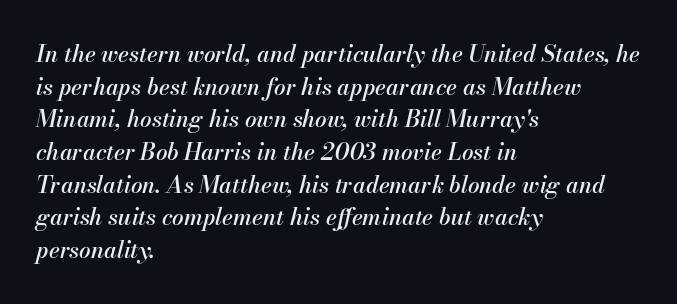
Q: Is the text italic (slanted)? A: Yes, it leans right by about 13 degrees.
Q: Is the text underlined? A: No.
Q: How is the paragraph aligned? A: Left-aligned.
Q: Is the spacing between letters normal or unusually wide? A: Normal.
Q: Is the spacing between lines tight, normal or loose? A: Normal.
